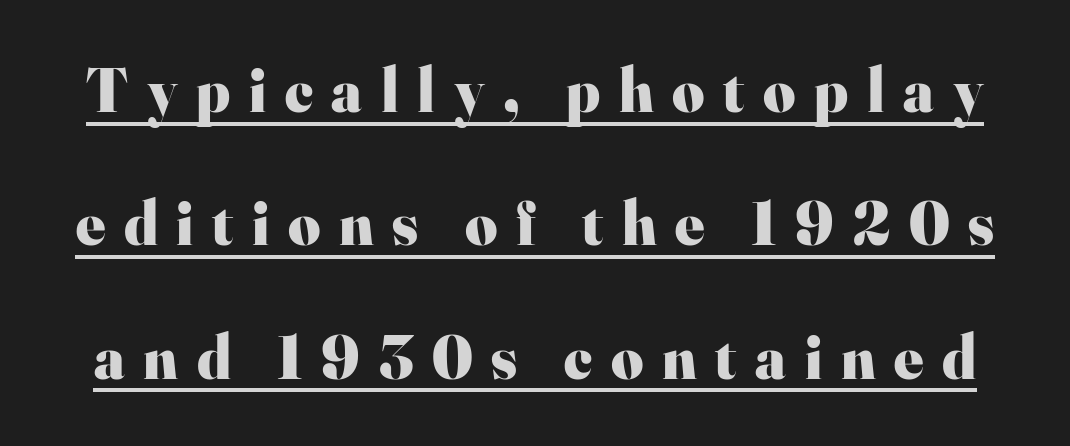
Q: Is the text bold? A: Yes.
Q: Is the text italic (slanted)? A: No, it is upright.
Q: Is the typeface a serif or a sans-serif typeface? A: Serif.
Q: Is the text underlined? A: Yes.
Q: Is the spacing between letters normal or unusually wide? A: Unusually wide.
Q: Is the spacing between lines tight, normal or loose? A: Loose.
Q: Width (condensed, normal, or wide)? A: Normal.
Q: Stroke contrast? A: High.
Q: x-height? A: Small.
Q: Monospaced? A: No.
